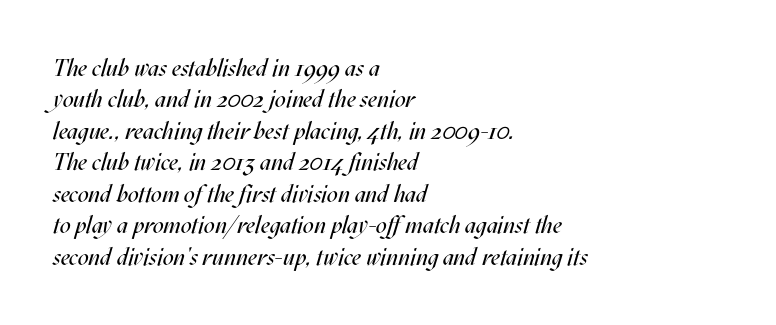
{"italic": "yes", "lean": "right", "slant_degrees": 17, "bold": "no", "underline": "no", "align": "left", "line_spacing": "normal", "line_spacing_ratio": 1.31, "letter_spacing": "normal", "letter_spacing_em": 0.0, "glyph_px": 24}
